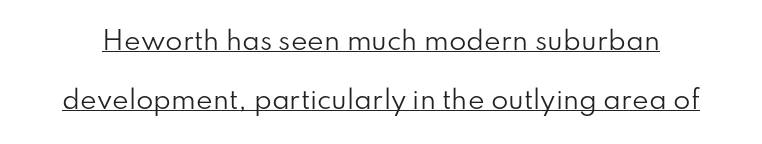
{"italic": "no", "bold": "no", "underline": "yes", "line_spacing": "loose", "line_spacing_ratio": 2.36, "letter_spacing": "normal", "letter_spacing_em": 0.0, "glyph_px": 25}
